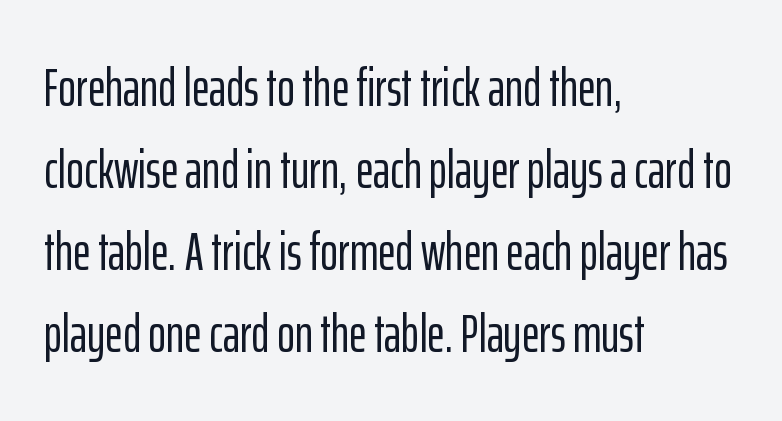
These lines sit exactly where default settings would place them. You could call the tracking neutral — neither tight nor loose. The passage is arranged the way most books set body copy — flush left. The rendering uses natural spacing where letterforms have individual widths.
